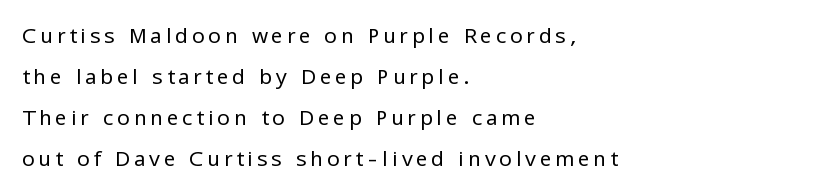
Q: Is the text bold? A: No.
Q: Is the text italic (slanted)? A: No, it is upright.
Q: Is the text underlined? A: No.
Q: How is the paragraph aligned? A: Left-aligned.
Q: Is the spacing between lines tight, normal or loose? A: Loose.
